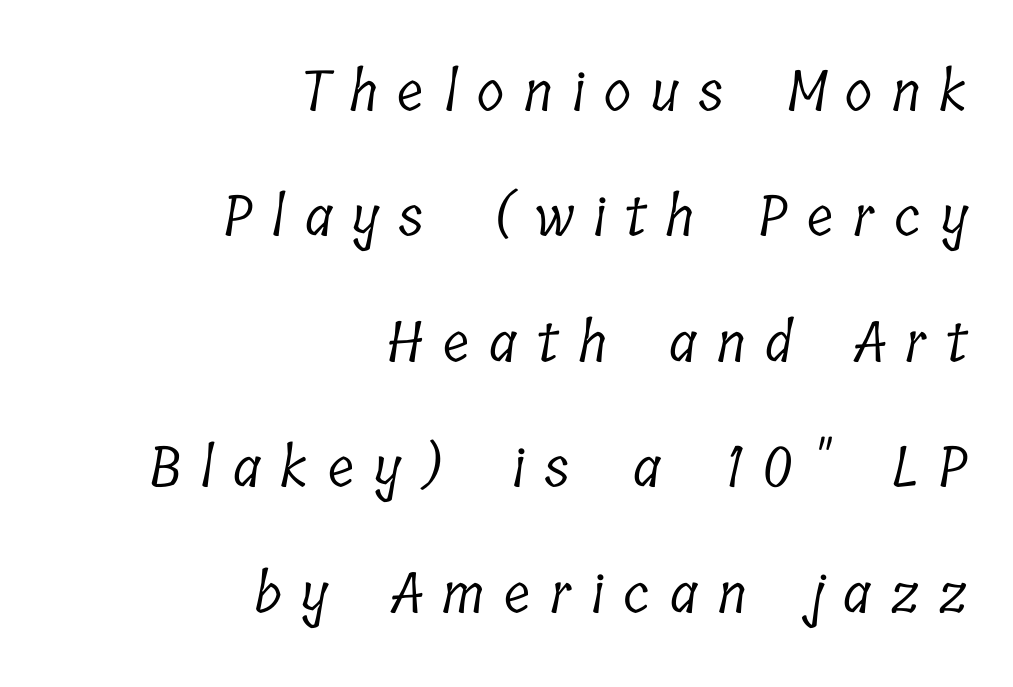
{"serif": "yes", "bold": "no", "weight": "light", "width": "condensed", "stroke_contrast": "low", "x_height": "medium", "monospaced": "no", "underline": "no", "align": "right", "line_spacing": "loose", "line_spacing_ratio": 2.24, "letter_spacing": "wide", "letter_spacing_em": 0.35, "glyph_px": 56}
